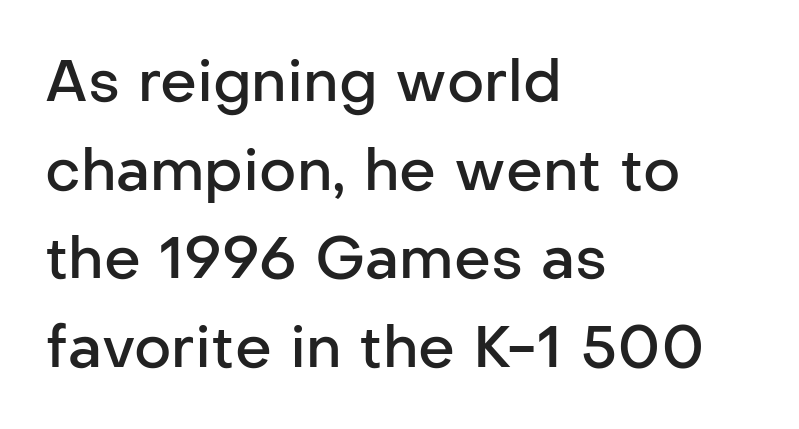
{"serif": "no", "italic": "no", "bold": "semi", "weight": "semibold", "width": "normal", "stroke_contrast": "low", "x_height": "medium", "monospaced": "no", "underline": "no", "align": "left", "line_spacing": "normal", "line_spacing_ratio": 1.53, "letter_spacing": "normal", "letter_spacing_em": 0.0, "glyph_px": 58}
